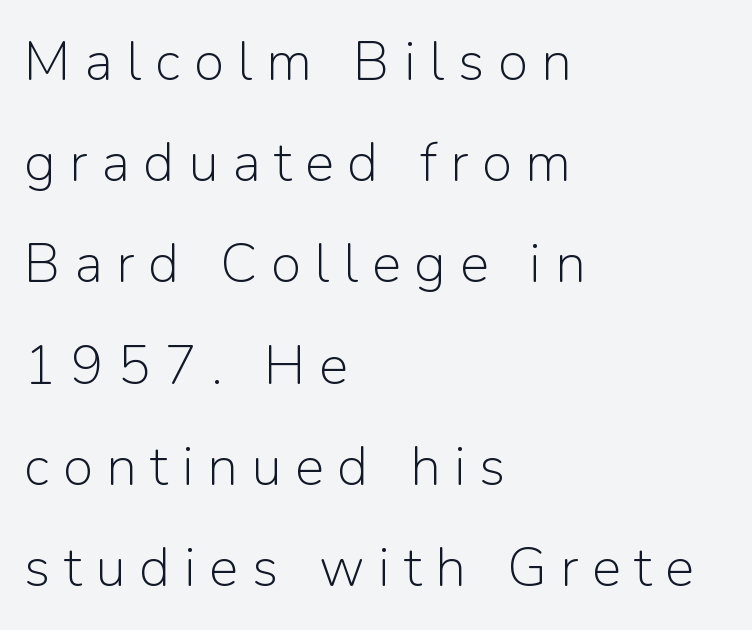
Q: Is the text bold? A: No.
Q: Is the text italic (slanted)? A: No, it is upright.
Q: Is the typeface a serif or a sans-serif typeface? A: Sans-serif.
Q: Is the text underlined? A: No.
Q: How is the paragraph aligned? A: Left-aligned.
Q: Is the spacing between letters normal or unusually wide? A: Unusually wide.
Q: Width (condensed, normal, or wide)? A: Normal.
Q: Stroke contrast? A: Low.
Q: x-height? A: Medium.
Q: Monospaced? A: No.
